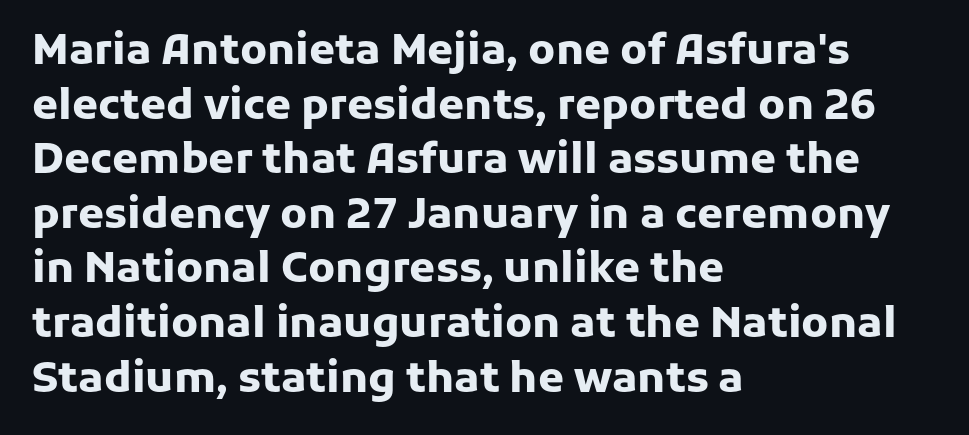
{"serif": "no", "italic": "no", "bold": "yes", "weight": "heavy", "width": "normal", "stroke_contrast": "low", "x_height": "medium", "monospaced": "no", "underline": "no", "align": "left", "line_spacing": "normal", "line_spacing_ratio": 1.3, "letter_spacing": "normal", "letter_spacing_em": 0.0, "glyph_px": 42}
